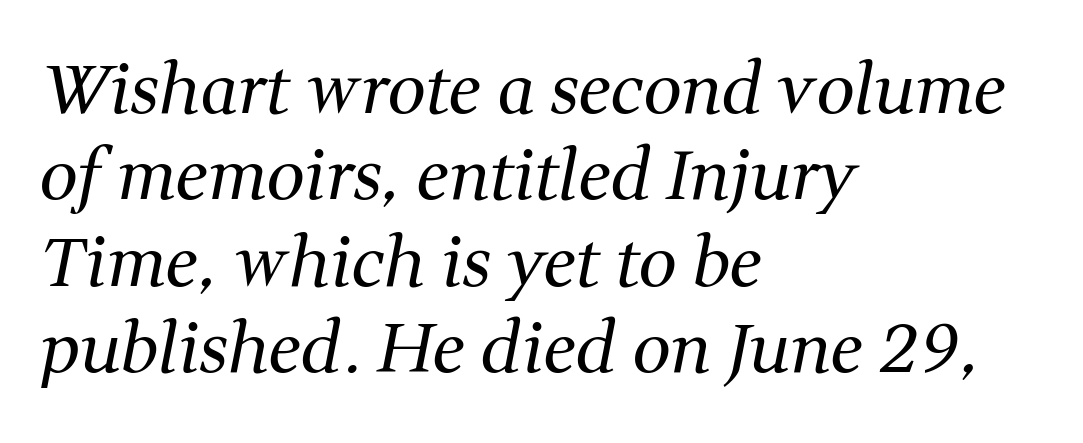
Q: Is the text bold? A: No.
Q: Is the text italic (slanted)? A: Yes, it leans right by about 11 degrees.
Q: Is the typeface a serif or a sans-serif typeface? A: Serif.
Q: Is the text underlined? A: No.
Q: How is the paragraph aligned? A: Left-aligned.
Q: Is the spacing between letters normal or unusually wide? A: Normal.
Q: Is the spacing between lines tight, normal or loose? A: Normal.
Q: Width (condensed, normal, or wide)? A: Normal.
Q: Stroke contrast? A: Medium.
Q: x-height? A: Medium.
Q: Monospaced? A: No.
